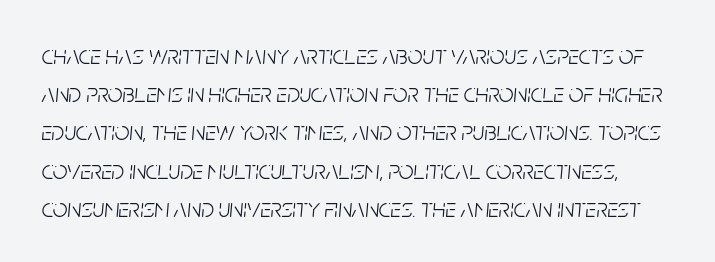
There's an unmistakable incline to the writing here. Check the space under the baseline: it is left empty. Baseline-to-baseline distance is the conventional proportion of letter height. These lines keep a tight, regular rhythm from letter to letter.
